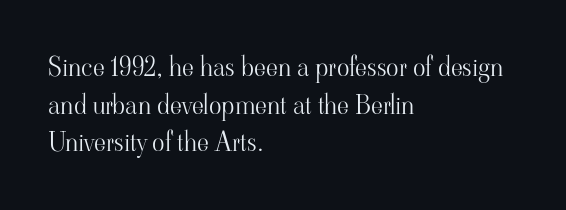
This sample is left-justified, so line endings fall wherever the words run out. Short note: letters normally spaced. These lines were composed using upright roman letters. Nothing heavy about these letters — not bold at all. The glyphs are unaccompanied by any horizontal stroke below them. Quick note: interline space is typical.
